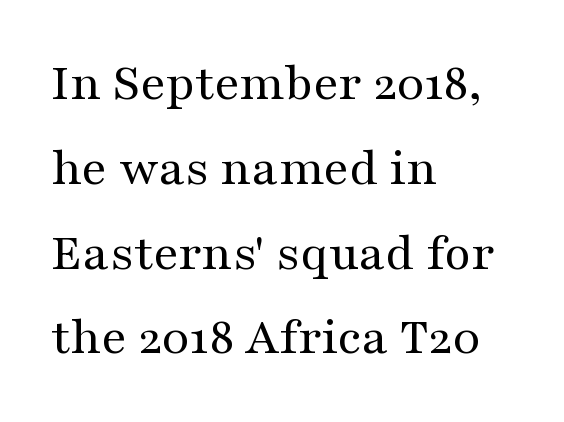
The image shows 54 px regular-weight, wide serif type, upright; set left-aligned, normal line spacing (1.57x), normal letter spacing, not underlined; medium stroke contrast and a medium x-height.
